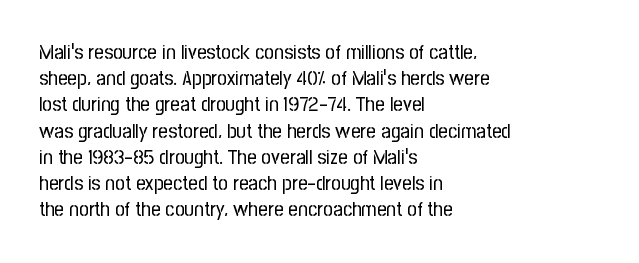
The image shows 21 px text type, upright; set left-aligned, normal line spacing (1.25x), normal letter spacing, not underlined.
